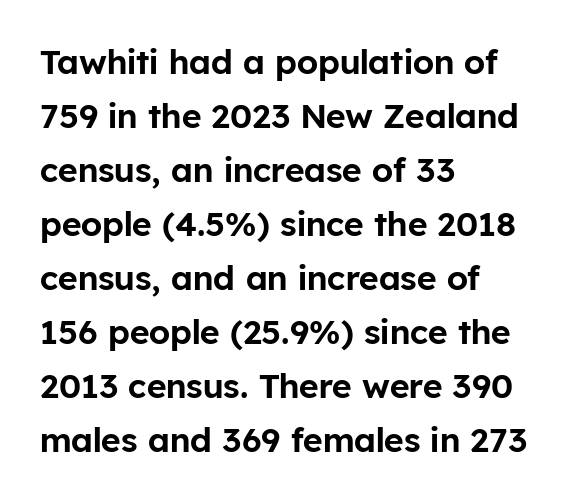
Q: Is the text italic (slanted)? A: No, it is upright.
Q: Is the typeface a serif or a sans-serif typeface? A: Sans-serif.
Q: Is the text underlined? A: No.
Q: How is the paragraph aligned? A: Left-aligned.
Q: Is the spacing between letters normal or unusually wide? A: Normal.
Q: Is the spacing between lines tight, normal or loose? A: Normal.
Q: Width (condensed, normal, or wide)? A: Normal.
Q: Stroke contrast? A: Low.
Q: x-height? A: Medium.
Q: Monospaced? A: No.
